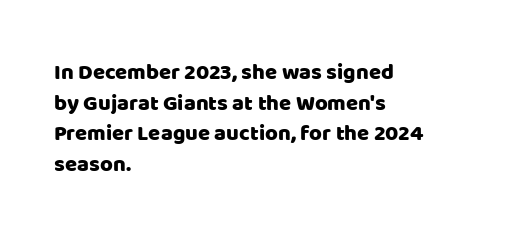
{"italic": "no", "underline": "no", "align": "left", "line_spacing": "normal", "line_spacing_ratio": 1.39, "letter_spacing": "normal", "letter_spacing_em": 0.0, "glyph_px": 22}
